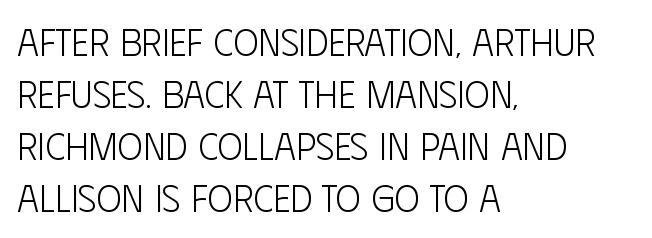
The image shows 38 px light, condensed sans-serif type, upright; set left-aligned, normal line spacing (1.37x), normal letter spacing, not underlined; low stroke contrast and a large x-height.
